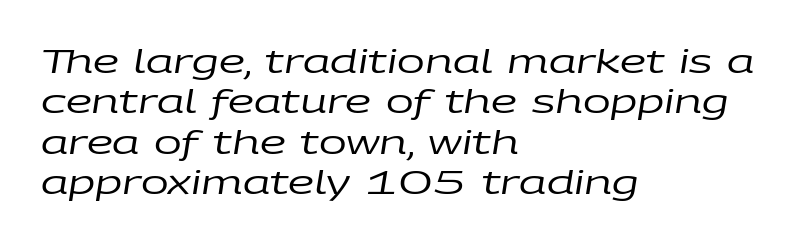
{"italic": "yes", "lean": "right", "slant_degrees": 9, "bold": "no", "weight": "regular", "width": "wide", "stroke_contrast": "low", "x_height": "large", "monospaced": "no", "underline": "no", "align": "left", "line_spacing_ratio": 1.22, "letter_spacing": "normal", "letter_spacing_em": 0.0, "glyph_px": 33}
